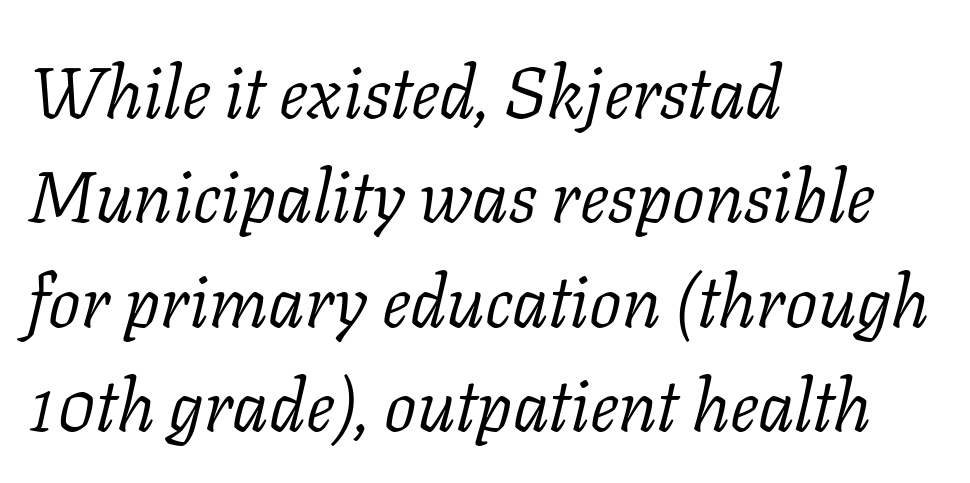
Is this a fixed-width face? No — the glyphs have proportional, varying widths. The letters sit at their default tracking, neither squeezed nor spread. These lines sit exactly where default settings would place them. The compositor pushed each line to the left boundary.
